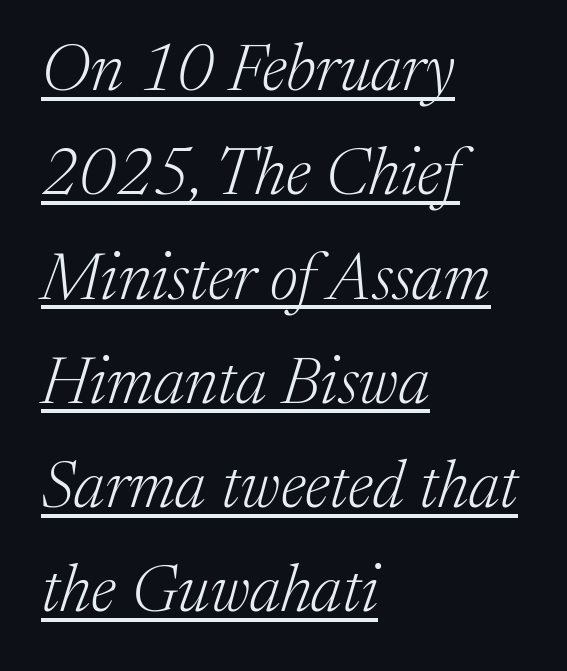
{"serif": "yes", "italic": "yes", "lean": "right", "slant_degrees": 17, "bold": "no", "weight": "light", "width": "normal", "stroke_contrast": "medium", "x_height": "medium", "monospaced": "no", "underline": "yes", "align": "left", "line_spacing": "normal", "line_spacing_ratio": 1.58, "letter_spacing": "normal", "letter_spacing_em": 0.0, "glyph_px": 66}
